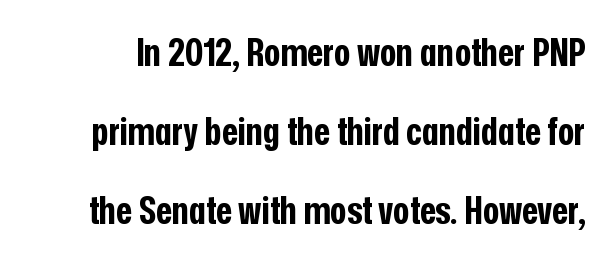
{"serif": "no", "italic": "no", "bold": "yes", "weight": "bold", "width": "condensed", "stroke_contrast": "low", "x_height": "medium", "monospaced": "no", "underline": "no", "line_spacing": "loose", "line_spacing_ratio": 2.03, "letter_spacing": "normal", "letter_spacing_em": 0.0, "glyph_px": 39}
